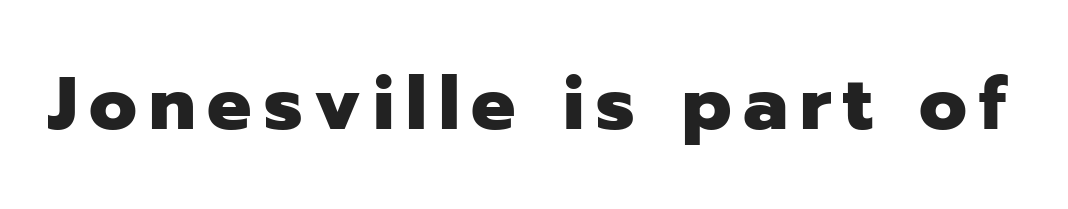
The image shows 74 px heavy sans-serif type, upright; set not underlined; low stroke contrast and a medium x-height.
